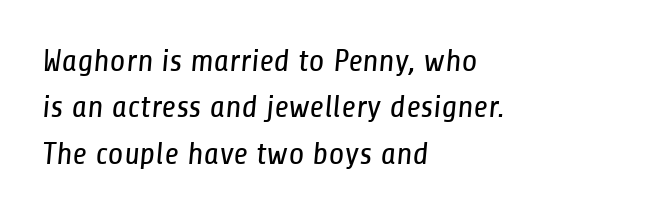
Typographically, this falls in the sans-serif category. Bold? No — there's no thickening of the strokes. These lines are rendered in a variable-pitch font. Compared with typical body copy, the letter spacing here is the same. This sample is left-justified, so line endings fall wherever the words run out. The baseline area is clear.
